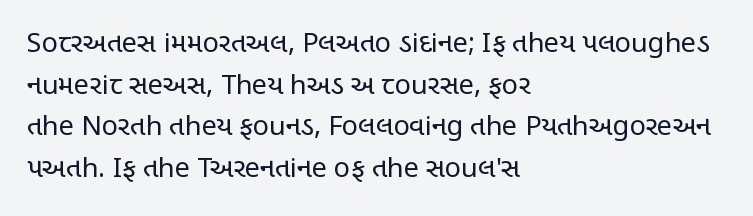
{"italic": "no", "bold": "no", "underline": "no", "align": "left", "line_spacing": "normal", "line_spacing_ratio": 1.54, "letter_spacing": "normal", "letter_spacing_em": 0.0, "glyph_px": 27}
